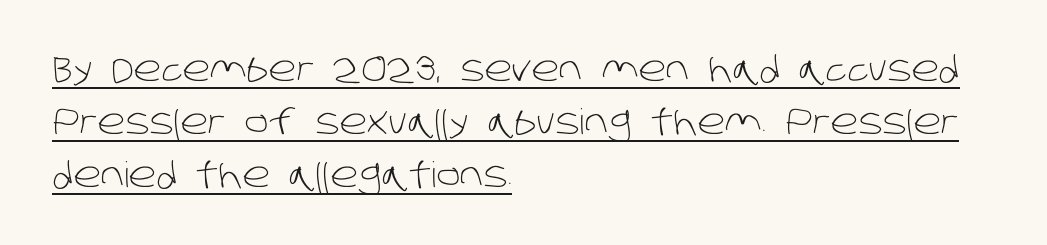
Stem width sits at or under what a default text font uses. This sample carries an underscore along the baseline area. The rendering keeps characters at their native spacing. Varying glyph widths throughout — classic text-font behaviour. This block has exactly the height ordinary leading produces. Each letter's strokes conclude bluntly, with no projecting serifs.
